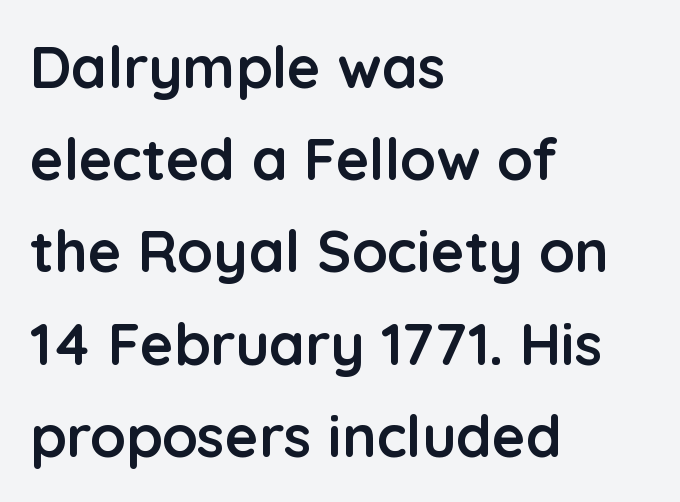
The image shows 58 px semibold sans-serif type, upright; set left-aligned, normal line spacing (1.59x), normal letter spacing, not underlined; low stroke contrast and a medium x-height.
